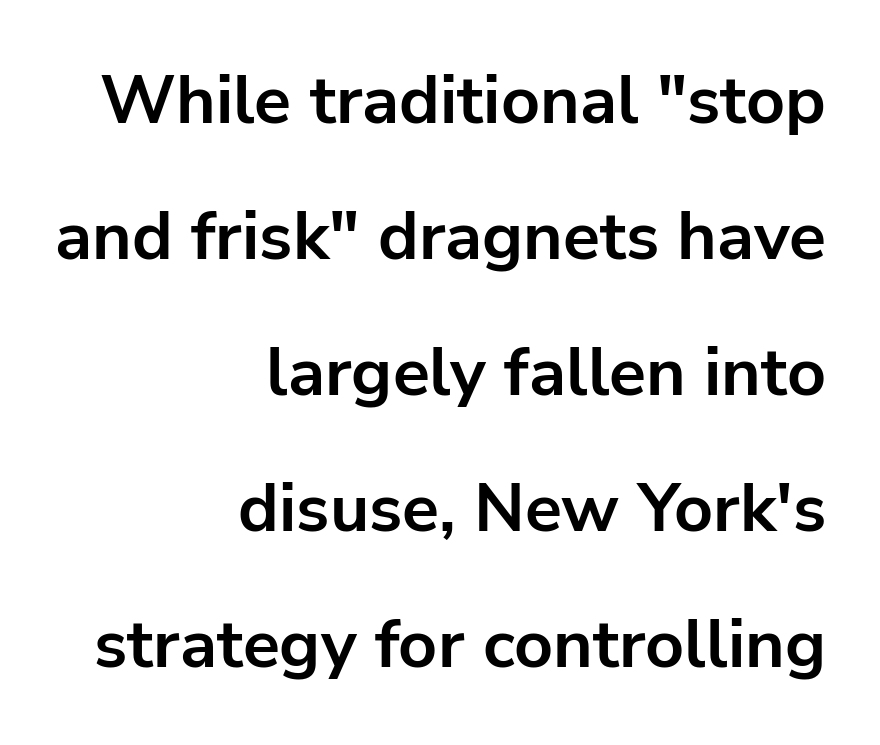
The image shows 68 px bold sans-serif type, upright; set right-aligned, loose line spacing (2.0x), normal letter spacing, not underlined; low stroke contrast and a medium x-height.
